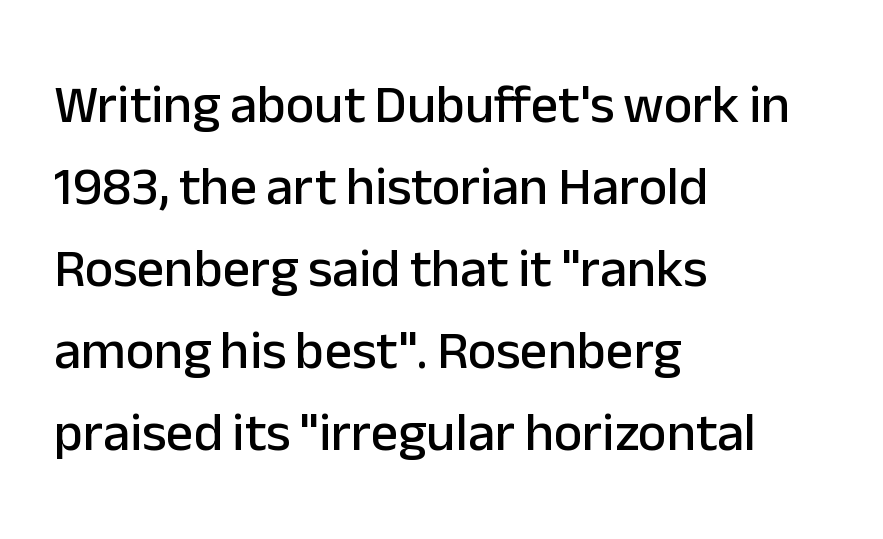
Q: Is the text italic (slanted)? A: No, it is upright.
Q: Is the typeface a serif or a sans-serif typeface? A: Sans-serif.
Q: Is the text underlined? A: No.
Q: How is the paragraph aligned? A: Left-aligned.
Q: Is the spacing between letters normal or unusually wide? A: Normal.
Q: Is the spacing between lines tight, normal or loose? A: Normal.
Q: Width (condensed, normal, or wide)? A: Normal.
Q: Stroke contrast? A: Low.
Q: x-height? A: Medium.
Q: Monospaced? A: No.
